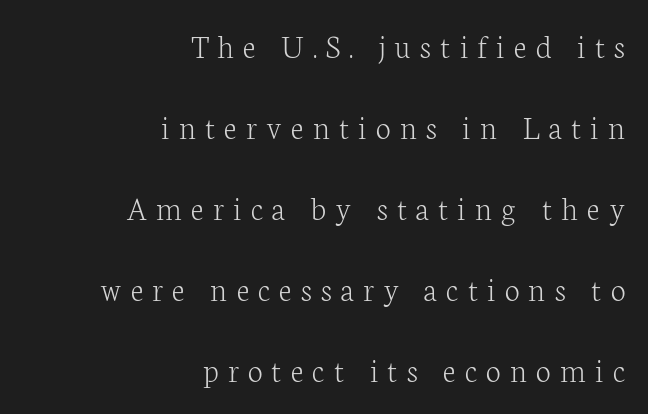
{"serif": "yes", "italic": "no", "bold": "no", "weight": "light", "width": "normal", "stroke_contrast": "low", "x_height": "medium", "monospaced": "no", "underline": "no", "align": "right", "line_spacing": "loose", "line_spacing_ratio": 2.38, "letter_spacing": "wide", "letter_spacing_em": 0.27, "glyph_px": 34}
